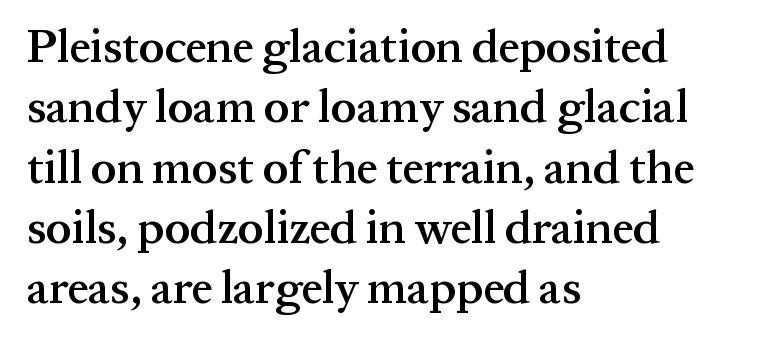
The image shows 46 px semibold serif type, upright; set left-aligned, normal line spacing (1.31x), normal letter spacing, not underlined; medium stroke contrast and a medium x-height.
